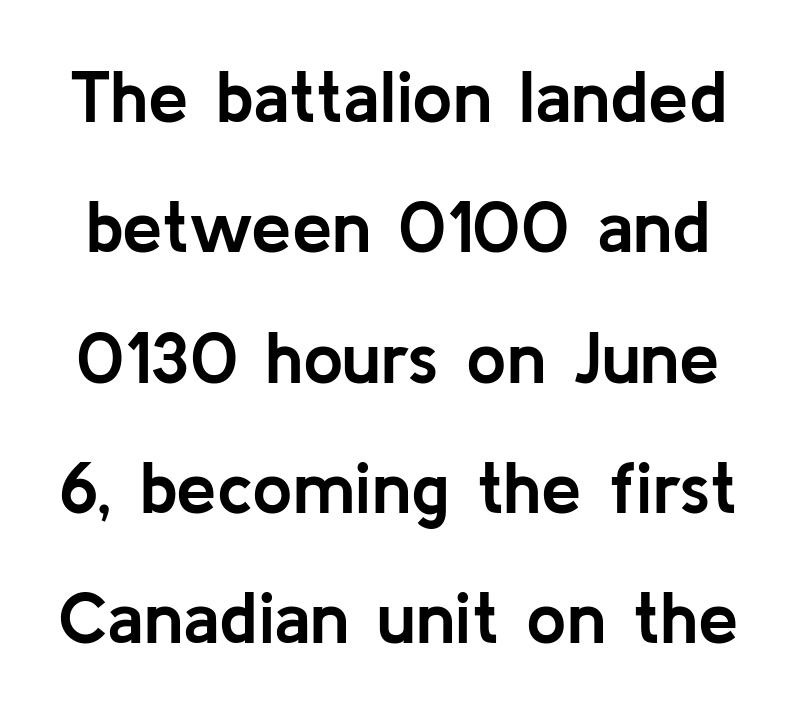
Q: Is the text bold? A: Yes.
Q: Is the text italic (slanted)? A: No, it is upright.
Q: Is the typeface a serif or a sans-serif typeface? A: Sans-serif.
Q: Is the text underlined? A: No.
Q: Is the spacing between letters normal or unusually wide? A: Normal.
Q: Width (condensed, normal, or wide)? A: Normal.
Q: Stroke contrast? A: Low.
Q: x-height? A: Medium.
Q: Monospaced? A: No.
